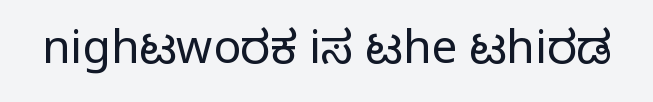
The image shows 46 px regular-weight sans-serif type, upright; set normal letter spacing, not underlined; low stroke contrast and a medium x-height.
